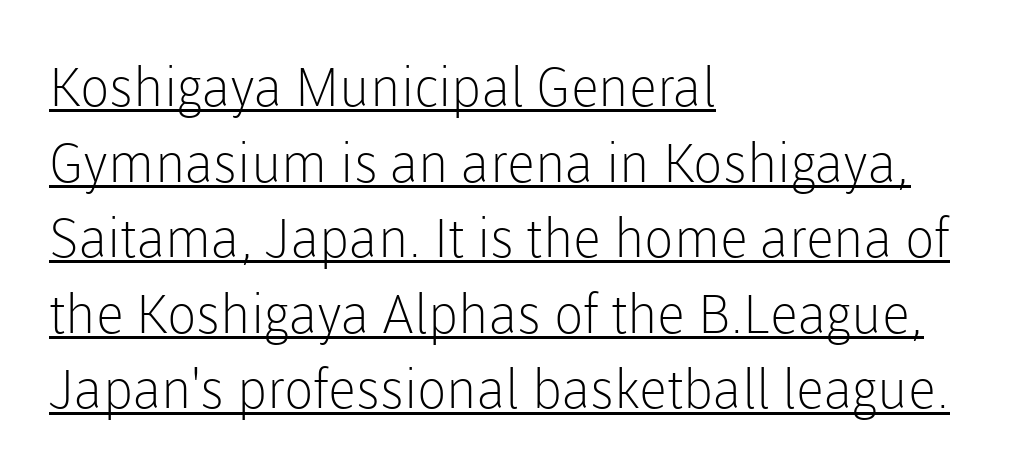
Students, observe the line beneath the letters — that is underlining. The letters advance in unequal steps, a hallmark of proportional type. In terms of posture, this sample is upright. Typographically, this falls in the sans-serif category. Stems here are at most as thick as an everyday book face. The passage shown has conventional tracking throughout.
